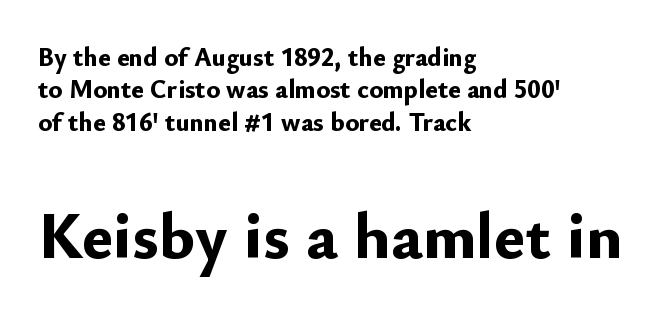
Q: Is the text bold? A: Yes.
Q: Is the text italic (slanted)? A: No, it is upright.
Q: Is the typeface a serif or a sans-serif typeface? A: Sans-serif.
Q: Is the text underlined? A: No.
Q: How is the paragraph aligned? A: Left-aligned.
Q: Is the spacing between letters normal or unusually wide? A: Normal.
Q: Is the spacing between lines tight, normal or loose? A: Normal.
Q: Which block of text is set in a larger size, the first (top) or the second (bottom)? A: The second (bottom) one.
Q: Width (condensed, normal, or wide)? A: Normal.
Q: Stroke contrast? A: Low.
Q: x-height? A: Small.
Q: Monospaced? A: No.
